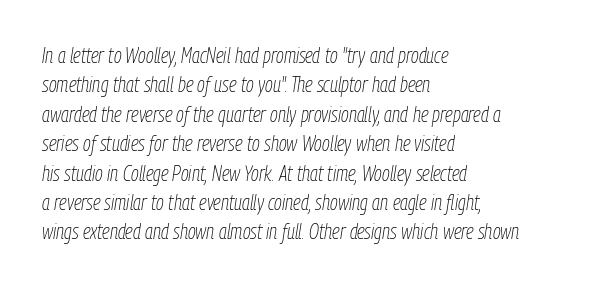
{"italic": "yes", "lean": "right", "slant_degrees": 9, "bold": "no", "underline": "no", "align": "left", "line_spacing": "normal", "line_spacing_ratio": 1.4, "letter_spacing": "normal", "letter_spacing_em": 0.0, "glyph_px": 21}
